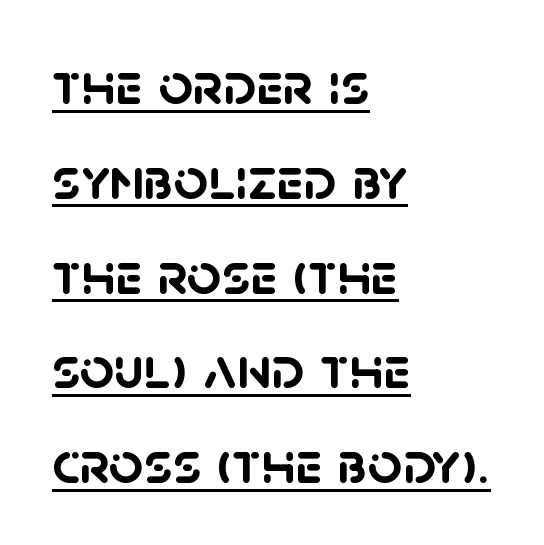
The image shows 60 px semibold sans-serif type; set left-aligned, normal line spacing (1.58x), normal letter spacing, underlined; low stroke contrast and a large x-height.
